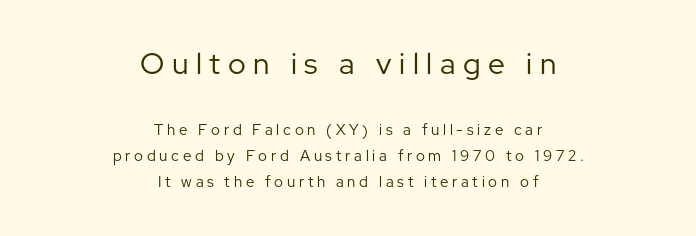
Q: Is the text bold? A: No.
Q: Is the text italic (slanted)? A: No, it is upright.
Q: Is the typeface a serif or a sans-serif typeface? A: Sans-serif.
Q: Is the text underlined? A: No.
Q: How is the paragraph aligned? A: Centered.
Q: Is the spacing between letters normal or unusually wide? A: Unusually wide.
Q: Which block of text is set in a larger size, the first (top) or the second (bottom)? A: The first (top) one.
Q: Width (condensed, normal, or wide)? A: Normal.
Q: Stroke contrast? A: Low.
Q: x-height? A: Medium.
Q: Monospaced? A: No.
